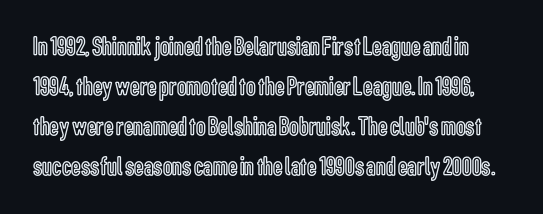
Q: Is the text italic (slanted)? A: No, it is upright.
Q: Is the text underlined? A: No.
Q: Is the spacing between letters normal or unusually wide? A: Normal.
Q: Is the spacing between lines tight, normal or loose? A: Normal.
